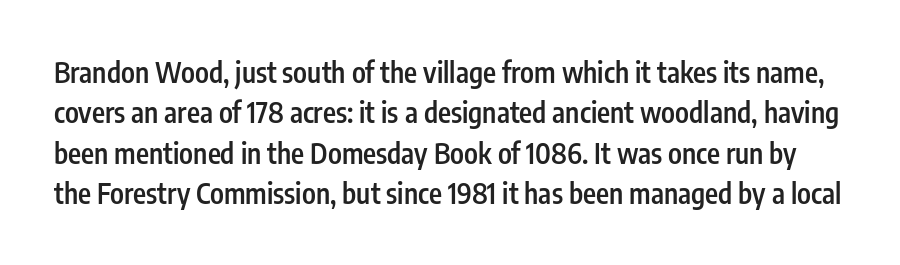
Ascenders rise straight up at ninety degrees. Unlike a traditional serif, this face leaves its strokes unadorned. Students, observe: this is what conventionally led text looks like. Letters rest on an invisible, unmarked baseline. Looks like regular typesetting: each glyph gets only the width it needs. The rendering keeps characters at their native spacing.
